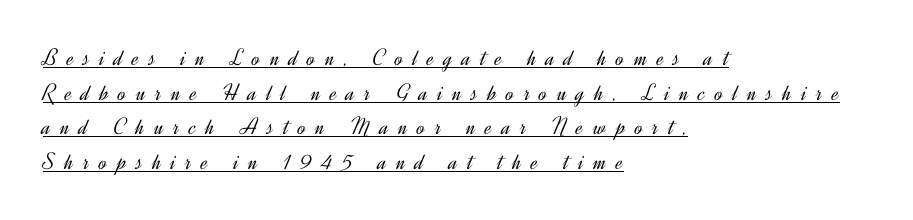
The image shows 24 px text type; set left-aligned, normal line spacing (1.44x), unusually wide letter spacing (+0.41 em), underlined.
